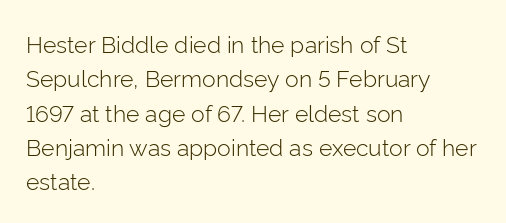
Q: Is the text bold? A: No.
Q: Is the text italic (slanted)? A: No, it is upright.
Q: Is the text underlined? A: No.
Q: How is the paragraph aligned? A: Left-aligned.
Q: Is the spacing between letters normal or unusually wide? A: Normal.
Q: Is the spacing between lines tight, normal or loose? A: Normal.
